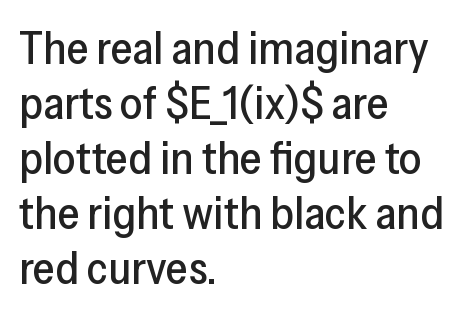
Q: Is the text italic (slanted)? A: No, it is upright.
Q: Is the typeface a serif or a sans-serif typeface? A: Sans-serif.
Q: Is the text underlined? A: No.
Q: How is the paragraph aligned? A: Left-aligned.
Q: Is the spacing between letters normal or unusually wide? A: Normal.
Q: Width (condensed, normal, or wide)? A: Normal.
Q: Stroke contrast? A: Low.
Q: x-height? A: Medium.
Q: Monospaced? A: No.
